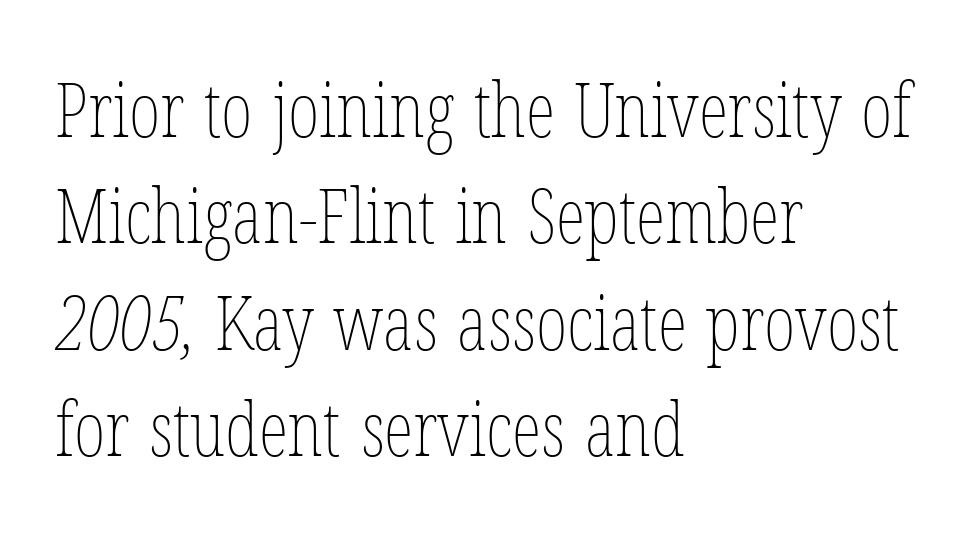
The vertical gap from one line to the next is medium. Characters follow at the spacing the type designer built in. Descenders are the only things crossing below the line. The cut favours lightness, reaching ordinary text weight at its darkest. Teacher's note: observe the even left margin — that is flush-left alignment. Spacing verdict: proportional, widths tailored to each character.
